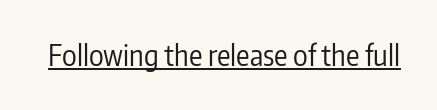
Q: Is the text bold? A: No.
Q: Is the text italic (slanted)? A: No, it is upright.
Q: Is the typeface a serif or a sans-serif typeface? A: Sans-serif.
Q: Is the text underlined? A: Yes.
Q: Is the spacing between letters normal or unusually wide? A: Normal.
Q: Width (condensed, normal, or wide)? A: Condensed.
Q: Stroke contrast? A: Low.
Q: x-height? A: Medium.
Q: Monospaced? A: No.
